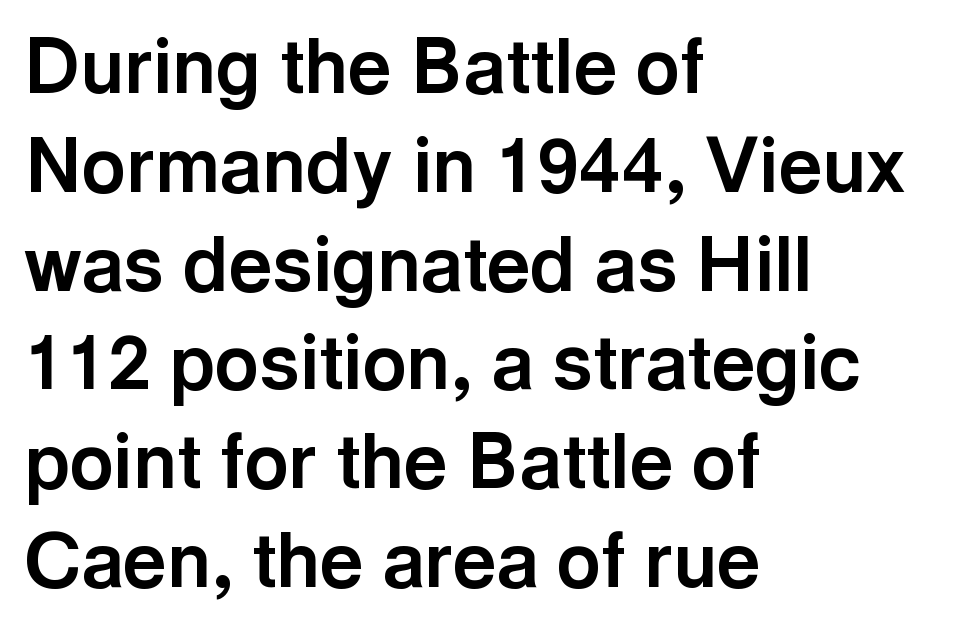
Q: Is the text bold? A: Yes.
Q: Is the text italic (slanted)? A: No, it is upright.
Q: Is the typeface a serif or a sans-serif typeface? A: Sans-serif.
Q: Is the text underlined? A: No.
Q: How is the paragraph aligned? A: Left-aligned.
Q: Is the spacing between letters normal or unusually wide? A: Normal.
Q: Is the spacing between lines tight, normal or loose? A: Normal.
Q: Width (condensed, normal, or wide)? A: Normal.
Q: x-height? A: Medium.
Q: Monospaced? A: No.
